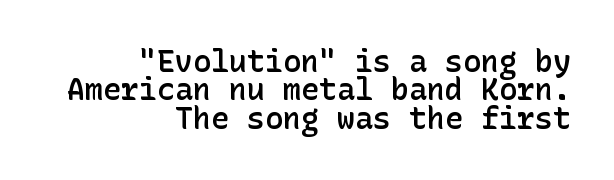
{"serif": "no", "italic": "no", "bold": "semi", "weight": "semibold", "width": "normal", "stroke_contrast": "low", "x_height": "medium", "underline": "no", "align": "right", "line_spacing": "tight", "line_spacing_ratio": 0.95, "letter_spacing": "normal", "letter_spacing_em": 0.0, "glyph_px": 30}
